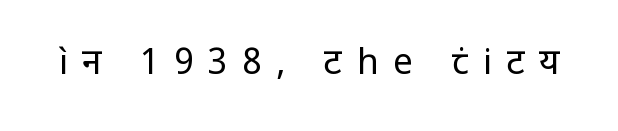
These lines are rendered in a variable-pitch font. Vertical stems look standard width or narrower in stroke. Glyph-to-glyph distance is far greater than everyday printed text. Are there feet on the stems? There aren't — it's a sans. Any mark beneath the type? The region is blank.
